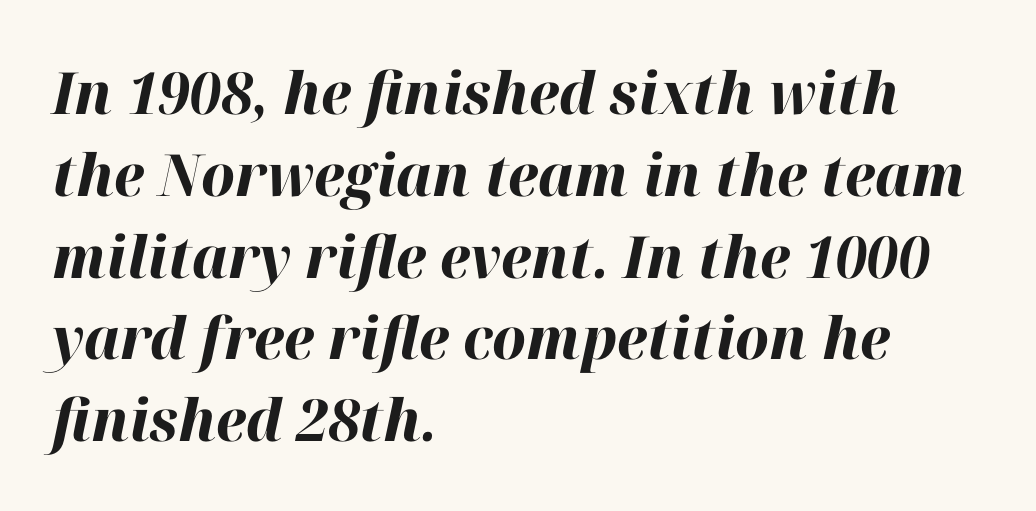
The image shows 58 px bold type, italic (leaning right); set left-aligned, normal line spacing (1.41x), normal letter spacing, not underlined; high stroke contrast and a medium x-height.
